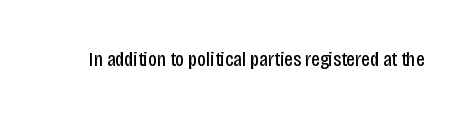
The passage shown is not underscored anywhere. The font's upright variant was chosen for this text. Stems here are at most as thick as an everyday book face. Observe the ordinary spacing: letters are neighbours, not strangers.
